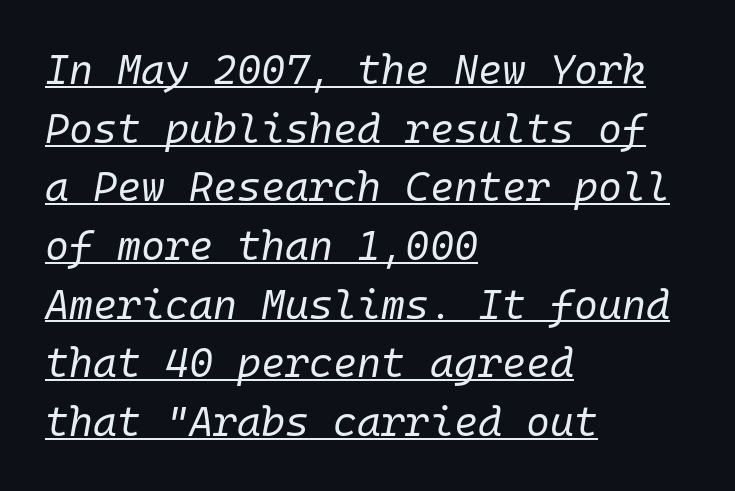
The axis of the letterforms is tilted away from vertical. A continuous stroke trails under the words, as in a hyperlink. These lines are set flush left with a ragged right edge. This sample has the even, mechanical cadence of fixed-width lettering. Does the leading feel generous? No, just average. Words appear dense and cohesive because spacing is normal.
